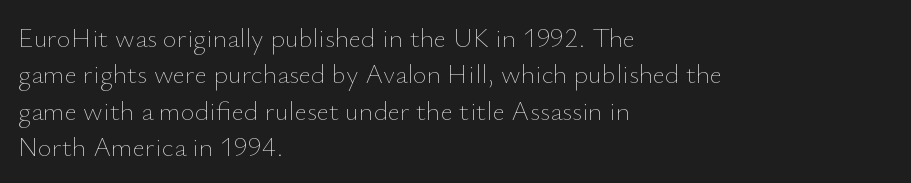
The image shows 27 px text type, upright; set left-aligned, normal line spacing (1.35x), normal letter spacing, not underlined.
